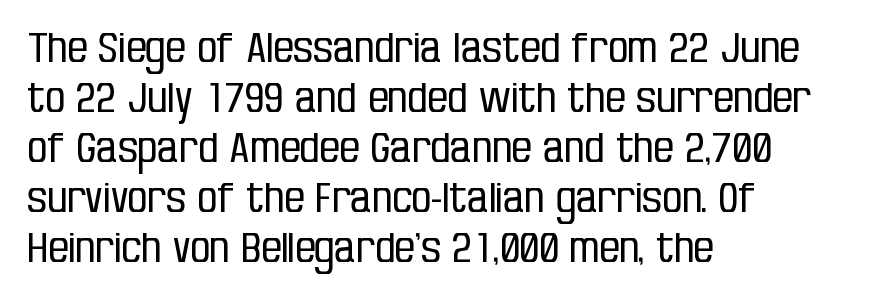
Q: Is the text bold? A: No.
Q: Is the text italic (slanted)? A: No, it is upright.
Q: Is the typeface a serif or a sans-serif typeface? A: Sans-serif.
Q: Is the text underlined? A: No.
Q: How is the paragraph aligned? A: Left-aligned.
Q: Is the spacing between letters normal or unusually wide? A: Normal.
Q: Is the spacing between lines tight, normal or loose? A: Normal.
Q: Width (condensed, normal, or wide)? A: Condensed.
Q: Stroke contrast? A: Low.
Q: x-height? A: Large.
Q: Monospaced? A: No.
